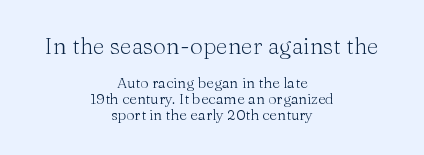
Q: Is the text bold? A: No.
Q: Is the text italic (slanted)? A: No, it is upright.
Q: Is the text underlined? A: No.
Q: How is the paragraph aligned? A: Centered.
Q: Is the spacing between letters normal or unusually wide? A: Normal.
Q: Is the spacing between lines tight, normal or loose? A: Tight.
Q: Which block of text is set in a larger size, the first (top) or the second (bottom)? A: The first (top) one.
